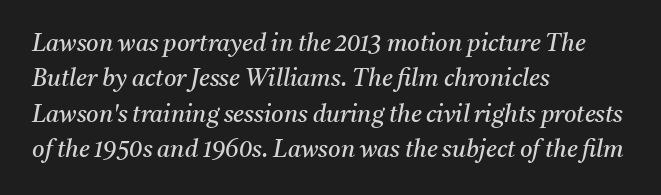
This rendering leaves character spacing at its baseline value. Tall strokes in this sample are angled rather than plumb. Anything drawn beneath the words? Only blank space. Stroke thickness stays within the range of a standard reading face or lighter. Compared with typical paragraphs, the rows here are spaced about the same. The lines are quadded left.
